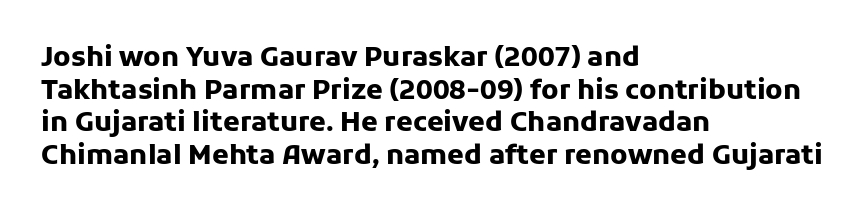
{"italic": "no", "bold": "yes", "underline": "no", "align": "left", "line_spacing_ratio": 1.21, "letter_spacing": "normal", "letter_spacing_em": 0.0, "glyph_px": 27}
